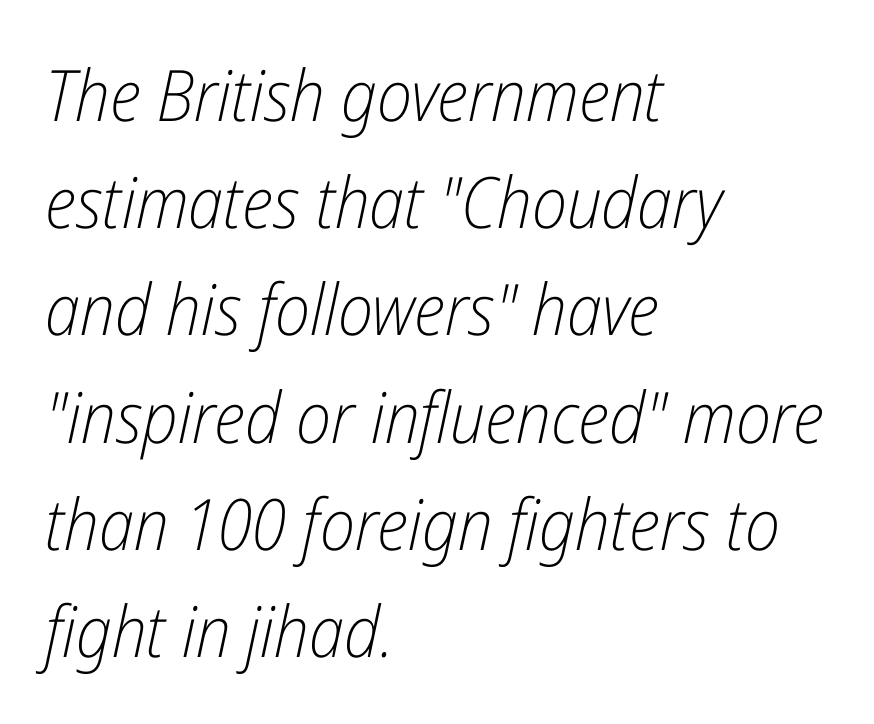
The image shows 71 px light, condensed type, italic (leaning right); set left-aligned, normal line spacing (1.51x), normal letter spacing, not underlined; low stroke contrast and a medium x-height.
